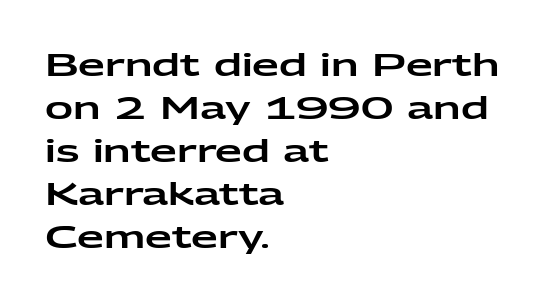
Q: Is the text italic (slanted)? A: No, it is upright.
Q: Is the typeface a serif or a sans-serif typeface? A: Sans-serif.
Q: Is the text underlined? A: No.
Q: How is the paragraph aligned? A: Left-aligned.
Q: Is the spacing between letters normal or unusually wide? A: Normal.
Q: Is the spacing between lines tight, normal or loose? A: Normal.
Q: Width (condensed, normal, or wide)? A: Wide.
Q: Stroke contrast? A: Low.
Q: x-height? A: Medium.
Q: Monospaced? A: No.
